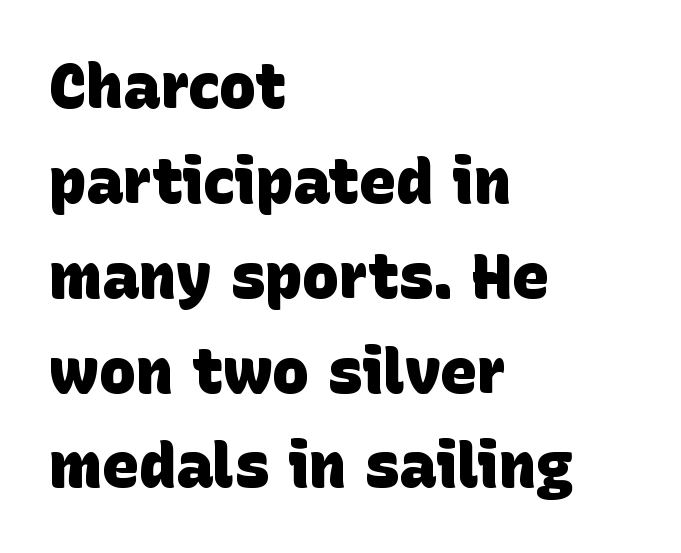
In CSS terms this would be text-align: left. Look at the stroke-to-counter ratio: heavy, a bold. Evenly set lines give the paragraph a standard silhouette. The face used here is proportionally spaced, like ordinary book or web type. Plain, unruled lines of type. Unlike a traditional serif, this face leaves its strokes unadorned.
